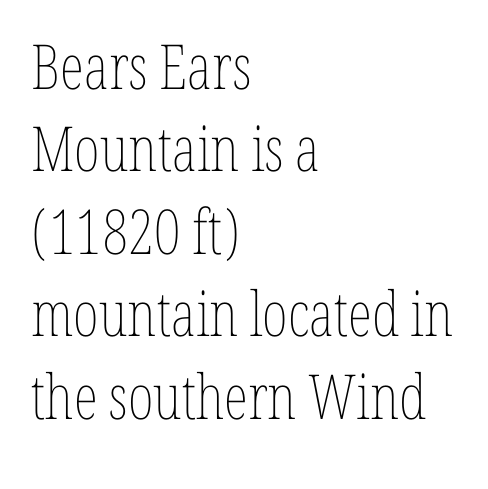
{"italic": "no", "bold": "no", "weight": "thin", "width": "condensed", "stroke_contrast": "low", "x_height": "medium", "monospaced": "no", "underline": "no", "align": "left", "line_spacing": "normal", "line_spacing_ratio": 1.33, "letter_spacing": "normal", "letter_spacing_em": 0.0, "glyph_px": 62}
